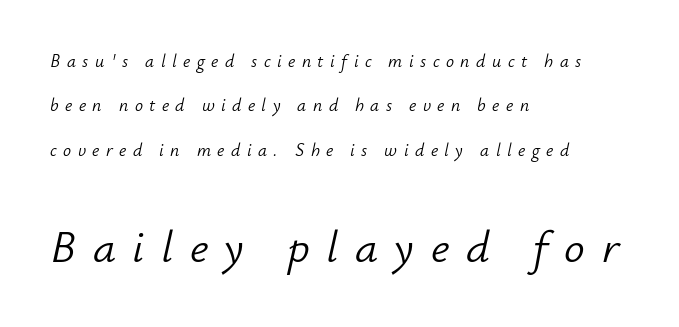
The image shows 46 px light type, italic (leaning right); set left-aligned, loose line spacing (2.47x), unusually wide letter spacing (+0.36 em), not underlined; the second (bottom) block is 2.56x larger; low stroke contrast and a small x-height.
